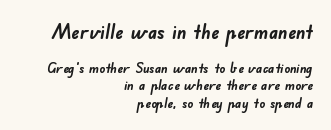
Q: Is the text bold? A: Yes.
Q: Is the text underlined? A: No.
Q: How is the paragraph aligned? A: Right-aligned.
Q: Is the spacing between letters normal or unusually wide? A: Normal.
Q: Which block of text is set in a larger size, the first (top) or the second (bottom)? A: The first (top) one.
